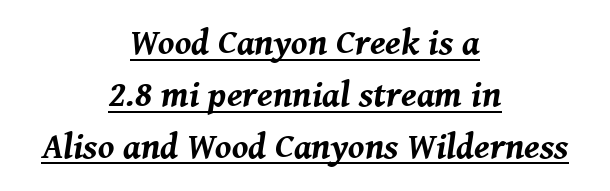
The image shows 36 px bold type, italic (leaning right); set centered, normal line spacing (1.44x), normal letter spacing, underlined; medium stroke contrast and a medium x-height.
